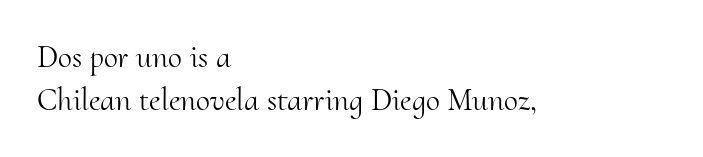
The image shows 32 px light serif type, upright; set left-aligned, normal line spacing (1.34x), normal letter spacing, not underlined; medium stroke contrast and a small x-height.
